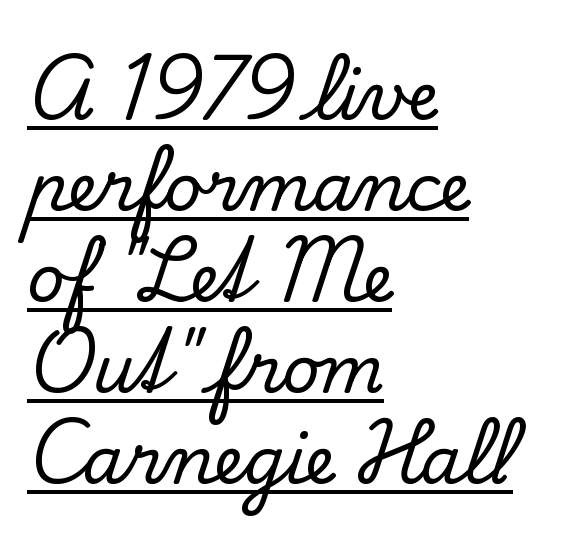
{"serif": "yes", "width": "normal", "stroke_contrast": "low", "x_height": "small", "monospaced": "no", "underline": "yes", "align": "left", "line_spacing": "normal", "line_spacing_ratio": 1.4, "letter_spacing": "normal", "letter_spacing_em": 0.0, "glyph_px": 65}
